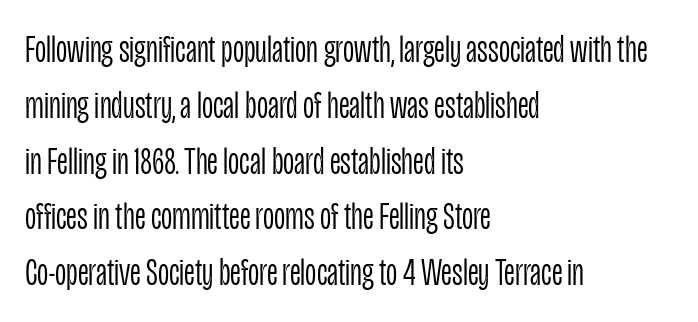
Glance below the letters and you will spot only blank space. No letter is thick-stroked: the sample isn't bold. How are the letters spaced? Ordinarily, with no added tracking. Do the letters lean? They stand straight. The rendering uses natural spacing where letterforms have individual widths. Quick note: interline space is typical.
